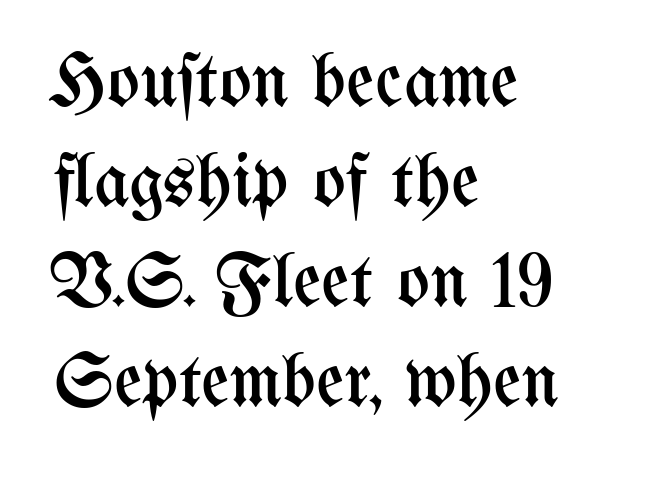
The image shows 77 px regular-weight, condensed type, upright; set left-aligned, normal line spacing (1.3x), normal letter spacing, not underlined; medium stroke contrast and a medium x-height.
